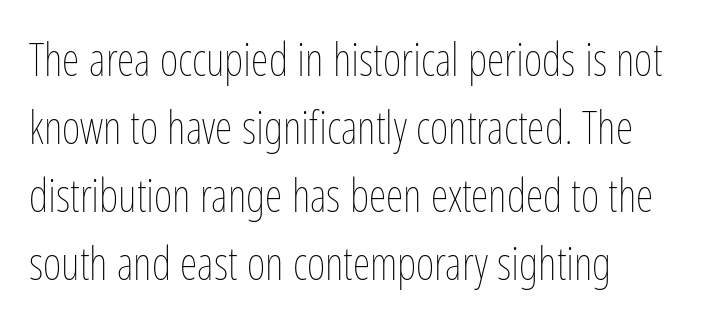
The image shows 45 px thin, condensed type, upright; set normal line spacing (1.51x), normal letter spacing, not underlined; low stroke contrast and a medium x-height.
